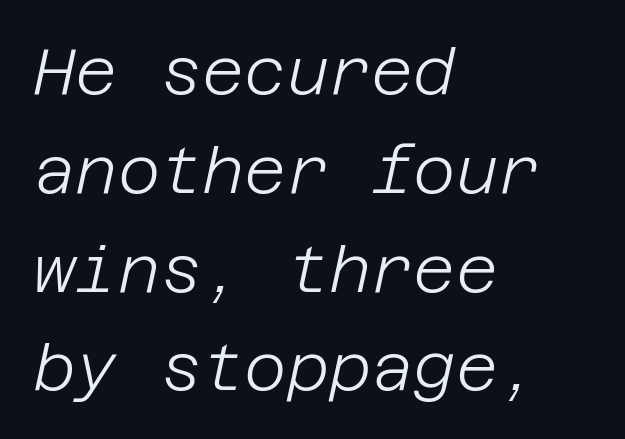
Q: Is the text bold? A: No.
Q: Is the text italic (slanted)? A: Yes, it leans right by about 12 degrees.
Q: Is the text underlined? A: No.
Q: How is the paragraph aligned? A: Left-aligned.
Q: Is the spacing between letters normal or unusually wide? A: Normal.
Q: Is the spacing between lines tight, normal or loose? A: Normal.
Q: Width (condensed, normal, or wide)? A: Normal.
Q: Stroke contrast? A: Low.
Q: x-height? A: Large.
